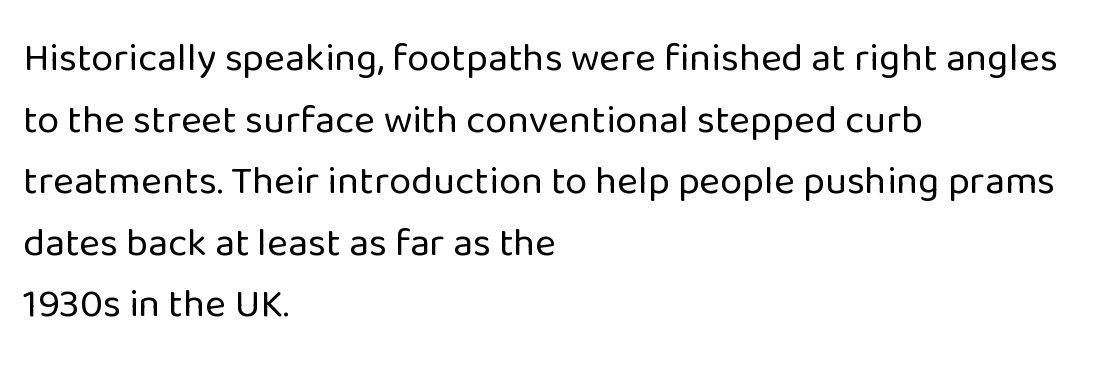
The image shows 40 px regular-weight sans-serif type, upright; set left-aligned, normal line spacing (1.54x), normal letter spacing, not underlined; low stroke contrast and a medium x-height.
